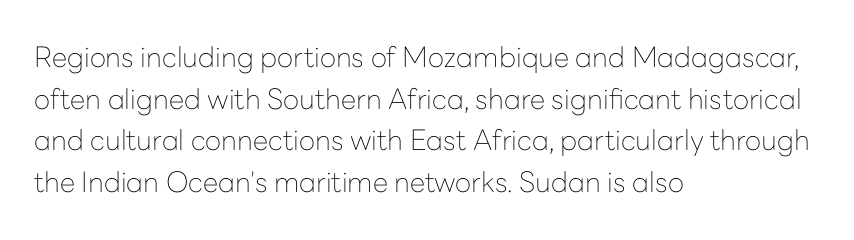
The image shows 28 px thin sans-serif type, upright; set left-aligned, normal line spacing (1.49x), normal letter spacing, not underlined; low stroke contrast and a medium x-height.
